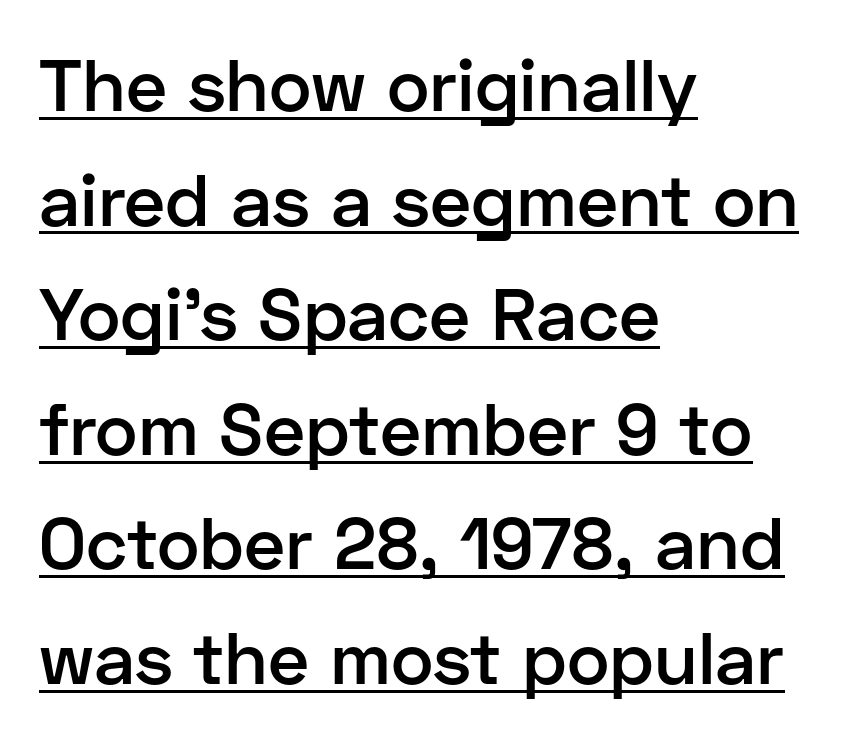
Q: Is the text bold? A: Semi-bold.
Q: Is the text italic (slanted)? A: No, it is upright.
Q: Is the typeface a serif or a sans-serif typeface? A: Sans-serif.
Q: Is the text underlined? A: Yes.
Q: How is the paragraph aligned? A: Left-aligned.
Q: Is the spacing between letters normal or unusually wide? A: Normal.
Q: Is the spacing between lines tight, normal or loose? A: Normal.
Q: Width (condensed, normal, or wide)? A: Normal.
Q: Stroke contrast? A: Low.
Q: x-height? A: Medium.
Q: Monospaced? A: No.
